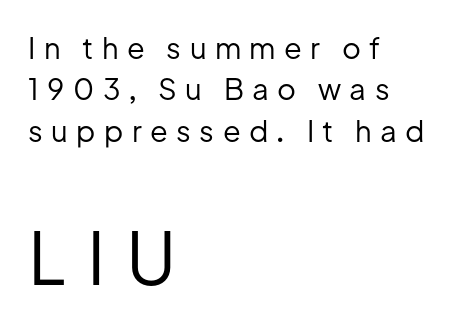
The image shows 72 px regular-weight sans-serif type, upright; set left-aligned, normal line spacing (1.43x), unusually wide letter spacing (+0.29 em), not underlined; the second (bottom) block is 2.48x larger; low stroke contrast and a medium x-height.
